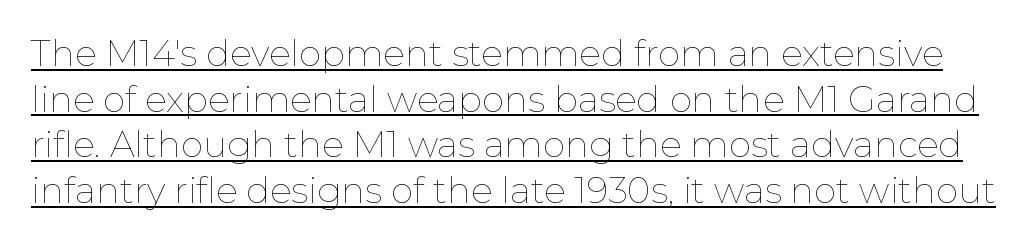
Q: Is the text bold? A: No.
Q: Is the text italic (slanted)? A: No, it is upright.
Q: Is the text underlined? A: Yes.
Q: Is the spacing between letters normal or unusually wide? A: Normal.
Q: Is the spacing between lines tight, normal or loose? A: Normal.
Q: Width (condensed, normal, or wide)? A: Normal.
Q: Stroke contrast? A: Low.
Q: x-height? A: Medium.
Q: Monospaced? A: No.
